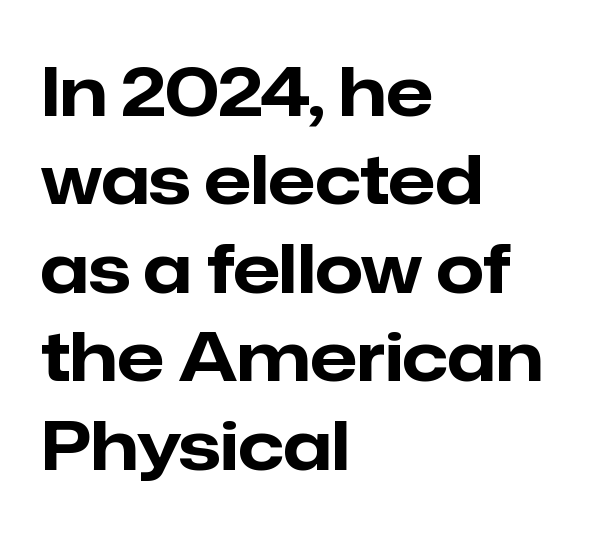
Q: Is the text bold? A: Yes.
Q: Is the text italic (slanted)? A: No, it is upright.
Q: Is the typeface a serif or a sans-serif typeface? A: Sans-serif.
Q: Is the text underlined? A: No.
Q: How is the paragraph aligned? A: Left-aligned.
Q: Is the spacing between letters normal or unusually wide? A: Normal.
Q: Is the spacing between lines tight, normal or loose? A: Normal.
Q: Width (condensed, normal, or wide)? A: Normal.
Q: Stroke contrast? A: Low.
Q: x-height? A: Medium.
Q: Monospaced? A: No.
